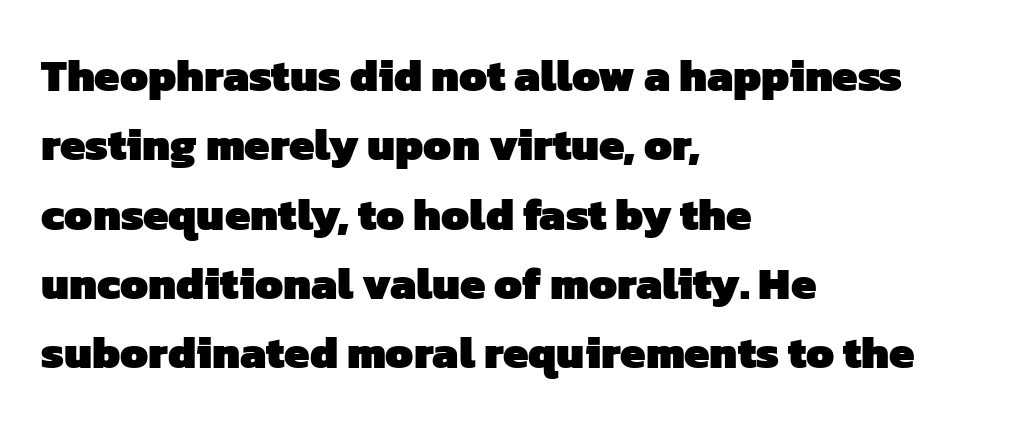
If you measured baseline to baseline, you'd find a middling distance. Every letter is thick-stroked: bold, no question. These lines are rendered in a variable-pitch font. Visually the block forms a straight wall on the left and a jagged coastline on the right. Type without underlining.
